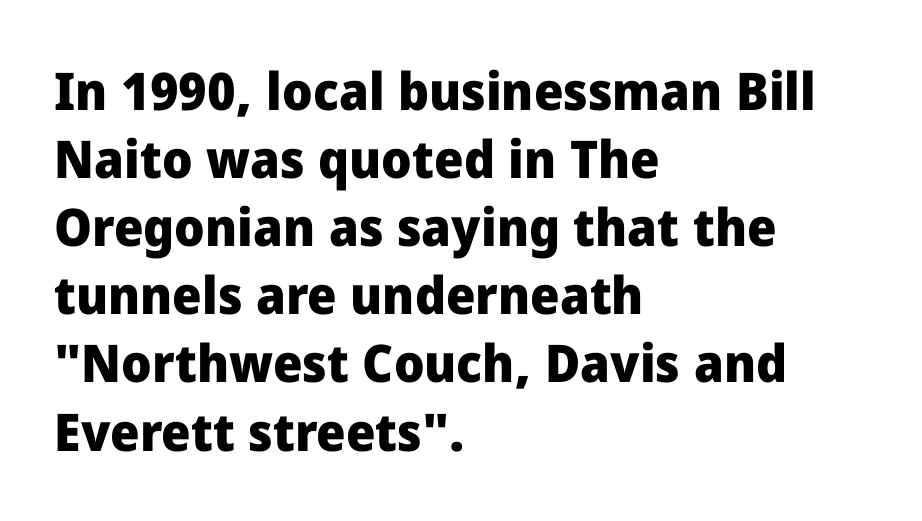
Q: Is the text bold? A: Yes.
Q: Is the text italic (slanted)? A: No, it is upright.
Q: Is the typeface a serif or a sans-serif typeface? A: Sans-serif.
Q: Is the text underlined? A: No.
Q: How is the paragraph aligned? A: Left-aligned.
Q: Is the spacing between letters normal or unusually wide? A: Normal.
Q: Is the spacing between lines tight, normal or loose? A: Normal.
Q: Width (condensed, normal, or wide)? A: Normal.
Q: Stroke contrast? A: Low.
Q: x-height? A: Medium.
Q: Monospaced? A: No.
